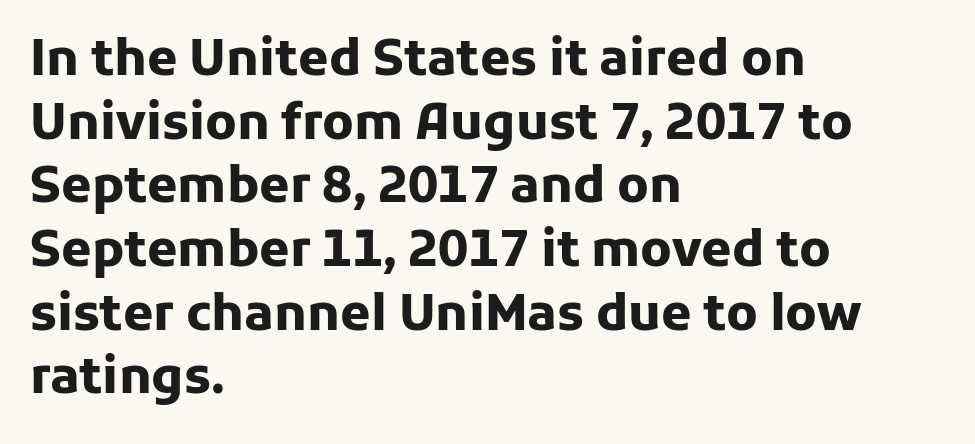
Rows of type keep a routine distance in the vertical direction. You could not count columns in this text — the font is proportionally spaced. You can tell it's not italic because the verticals are truly vertical. Underline: absent.
